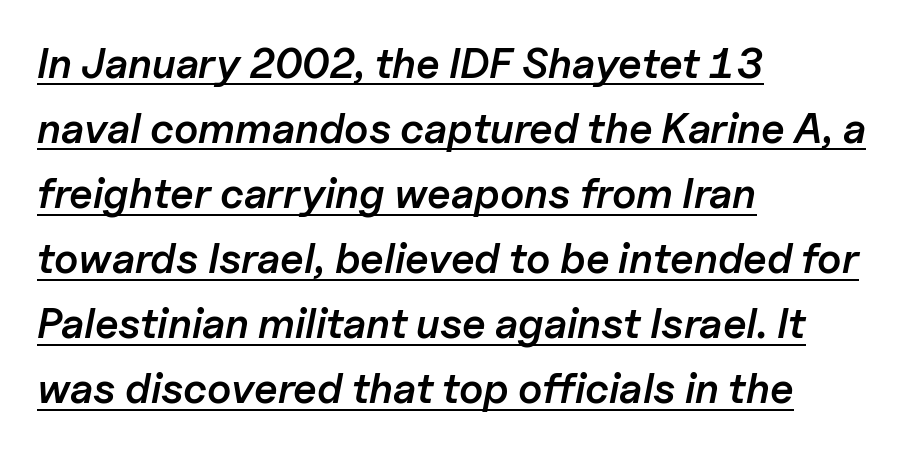
{"italic": "yes", "lean": "right", "slant_degrees": 11, "bold": "semi", "weight": "semibold", "width": "normal", "stroke_contrast": "low", "x_height": "medium", "monospaced": "no", "underline": "yes", "align": "left", "line_spacing": "normal", "line_spacing_ratio": 1.55, "letter_spacing": "normal", "letter_spacing_em": 0.0, "glyph_px": 42}
